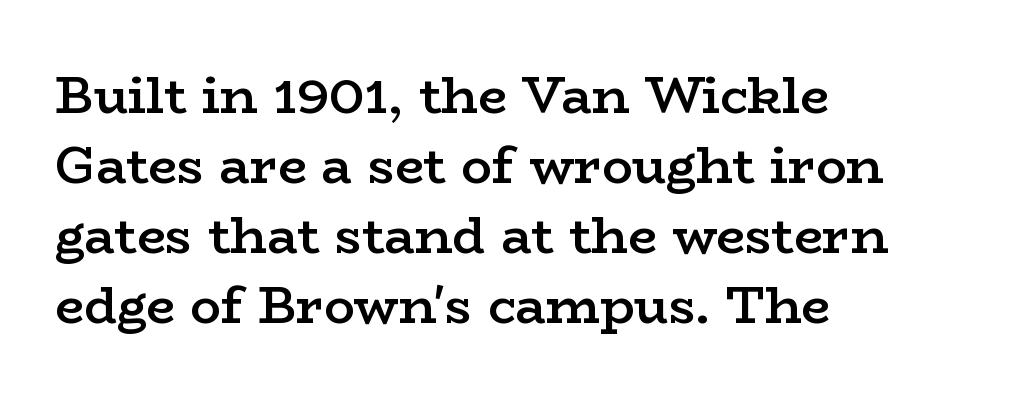
The lines are quadded left. The space beneath each line is pristine and unruled. Observe the ordinary spacing: letters are neighbours, not strangers. This block has exactly the height ordinary leading produces.
